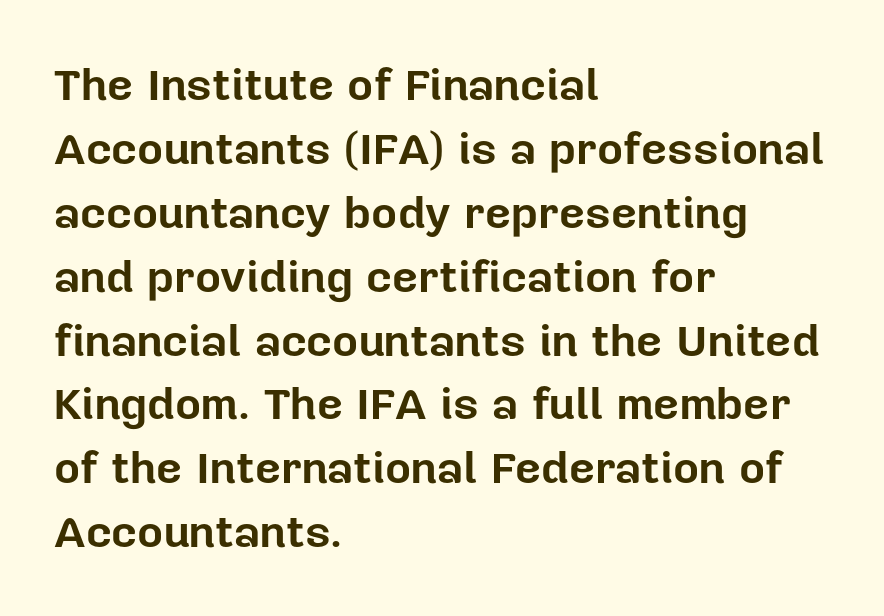
The image shows 45 px bold sans-serif type, upright; set left-aligned, normal line spacing (1.42x), normal letter spacing, not underlined; low stroke contrast and a medium x-height.
